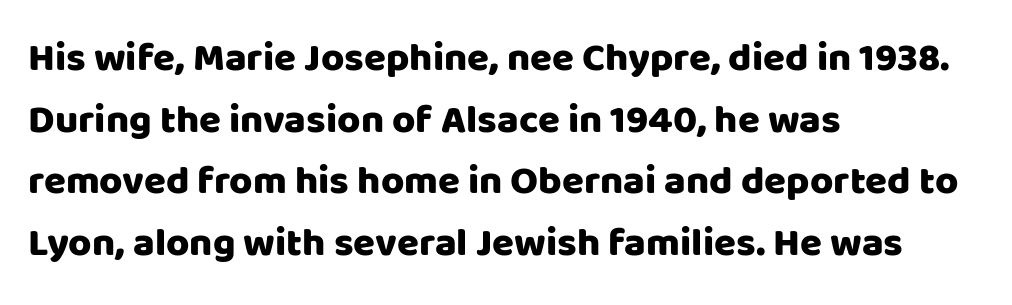
{"serif": "no", "italic": "no", "width": "normal", "stroke_contrast": "low", "x_height": "large", "monospaced": "no", "underline": "no", "align": "left", "line_spacing": "normal", "line_spacing_ratio": 1.54, "letter_spacing": "normal", "letter_spacing_em": 0.0, "glyph_px": 40}
